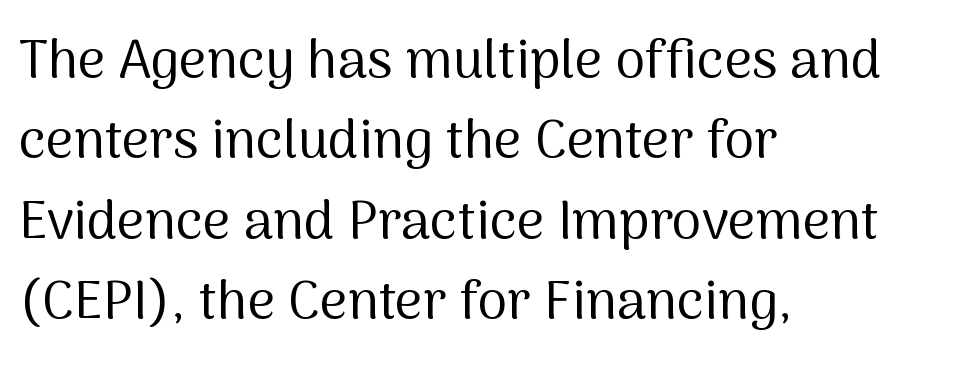
Q: Is the text bold? A: No.
Q: Is the text italic (slanted)? A: No, it is upright.
Q: Is the typeface a serif or a sans-serif typeface? A: Sans-serif.
Q: Is the text underlined? A: No.
Q: How is the paragraph aligned? A: Left-aligned.
Q: Is the spacing between letters normal or unusually wide? A: Normal.
Q: Is the spacing between lines tight, normal or loose? A: Normal.
Q: Width (condensed, normal, or wide)? A: Normal.
Q: Stroke contrast? A: Medium.
Q: x-height? A: Medium.
Q: Monospaced? A: No.
